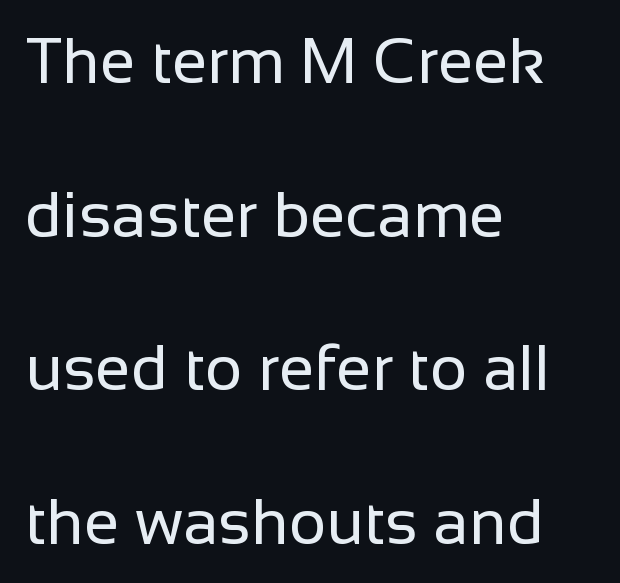
The face used here is a sans, in the tradition of grotesques and geometrics. Weight class: somewhere from thin through regular. These lines stand farther apart than default settings would place them. The passage shown is typed in a proportional face where columns would drift.
